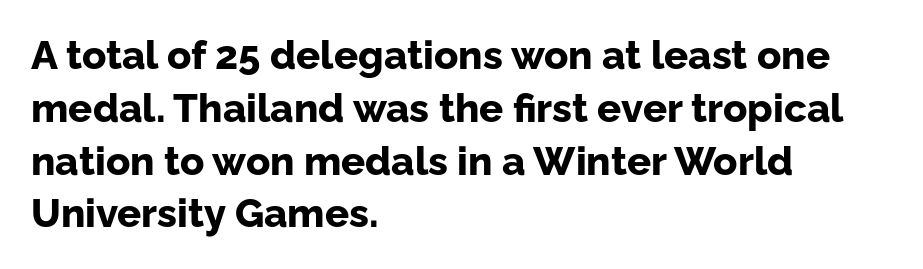
{"serif": "no", "italic": "no", "bold": "yes", "weight": "bold", "width": "normal", "stroke_contrast": "low", "x_height": "medium", "monospaced": "no", "underline": "no", "align": "left", "line_spacing": "normal", "line_spacing_ratio": 1.32, "letter_spacing": "normal", "letter_spacing_em": 0.0, "glyph_px": 40}
